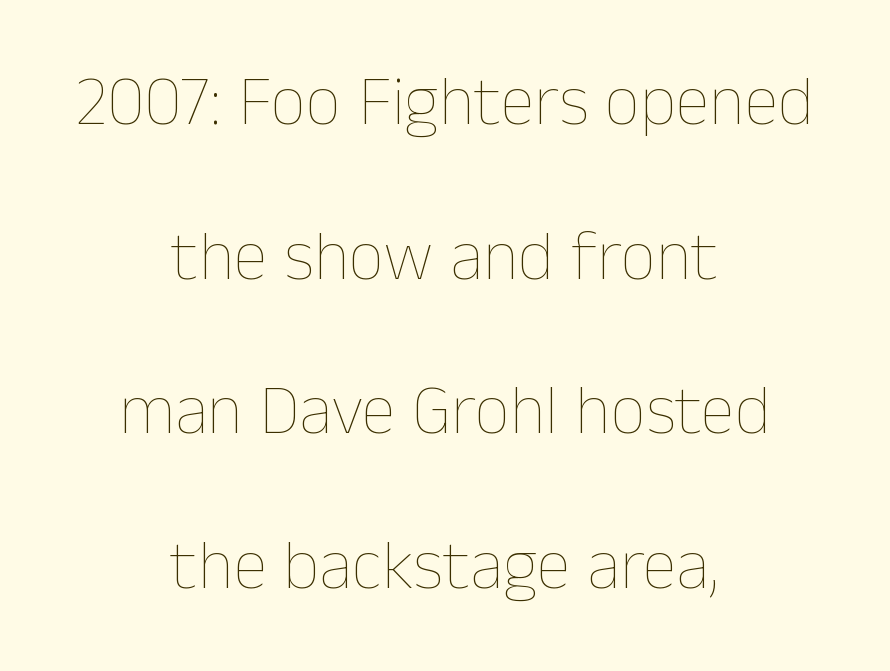
{"italic": "no", "bold": "no", "weight": "thin", "width": "normal", "stroke_contrast": "low", "x_height": "medium", "monospaced": "no", "underline": "no", "align": "center", "line_spacing": "loose", "line_spacing_ratio": 2.21, "letter_spacing": "normal", "letter_spacing_em": 0.0, "glyph_px": 70}
